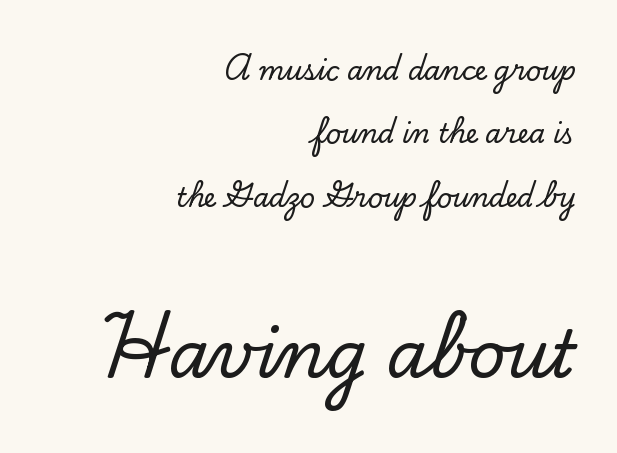
The image shows 65 px serif type; set right-aligned, loose line spacing (2.44x), normal letter spacing, not underlined; the second (bottom) block is 2.5x larger; low stroke contrast and a small x-height.
